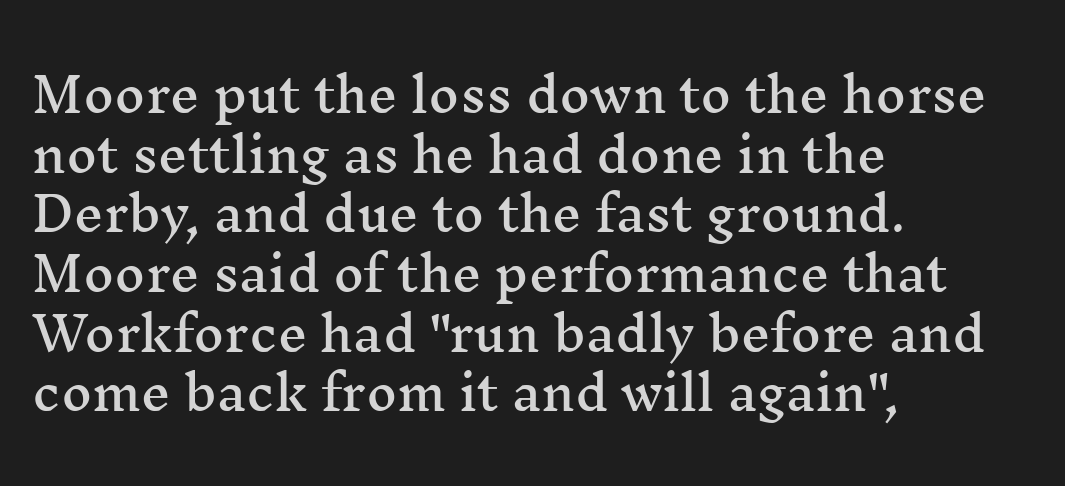
{"serif": "yes", "italic": "no", "width": "wide", "stroke_contrast": "medium", "x_height": "medium", "monospaced": "no", "underline": "no", "align": "left", "line_spacing": "normal", "line_spacing_ratio": 1.27, "letter_spacing": "normal", "letter_spacing_em": 0.0, "glyph_px": 47}
